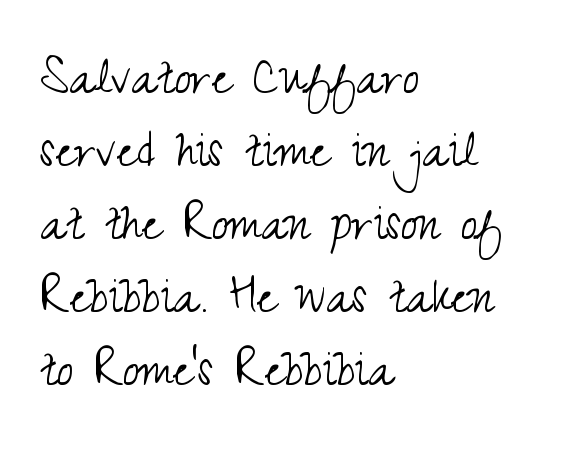
Q: Is the text bold? A: No.
Q: Is the text italic (slanted)? A: No, it is upright.
Q: Is the typeface a serif or a sans-serif typeface? A: Sans-serif.
Q: Is the text underlined? A: No.
Q: How is the paragraph aligned? A: Left-aligned.
Q: Is the spacing between letters normal or unusually wide? A: Normal.
Q: Is the spacing between lines tight, normal or loose? A: Normal.
Q: Width (condensed, normal, or wide)? A: Condensed.
Q: Stroke contrast? A: Medium.
Q: x-height? A: Small.
Q: Monospaced? A: No.
